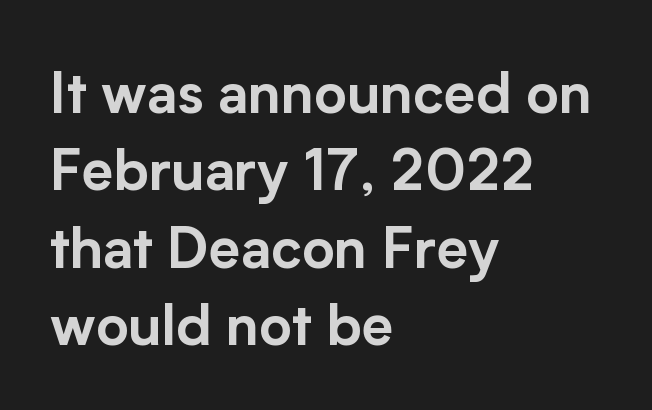
{"serif": "no", "italic": "no", "width": "normal", "stroke_contrast": "low", "x_height": "medium", "monospaced": "no", "underline": "no", "align": "left", "line_spacing": "normal", "line_spacing_ratio": 1.38, "letter_spacing": "normal", "letter_spacing_em": 0.0, "glyph_px": 56}
